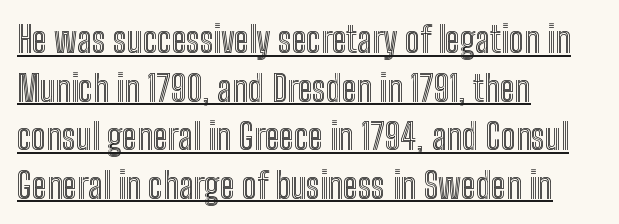
{"italic": "no", "width": "condensed", "x_height": "medium", "monospaced": "no", "underline": "yes", "align": "left", "line_spacing": "normal", "line_spacing_ratio": 1.35, "letter_spacing": "normal", "letter_spacing_em": 0.0, "glyph_px": 36}
